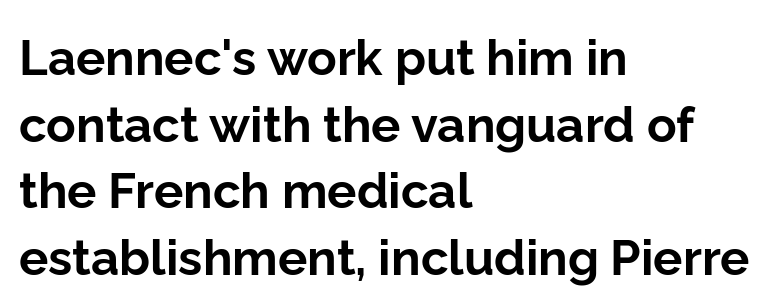
The image shows 49 px bold sans-serif type, upright; set left-aligned, normal line spacing (1.36x), normal letter spacing, not underlined; low stroke contrast and a medium x-height.
